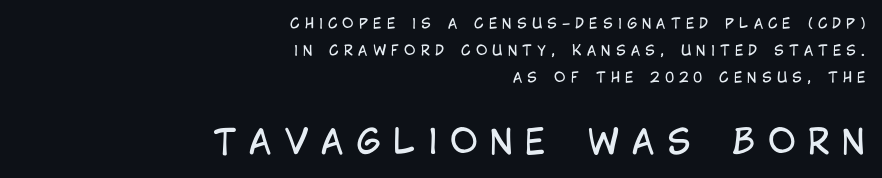
The image shows 34 px regular-weight, condensed sans-serif type, upright; set right-aligned, loose line spacing (1.94x), unusually wide letter spacing (+0.36 em), not underlined; the second (bottom) block is 2.43x larger; low stroke contrast and a large x-height.
